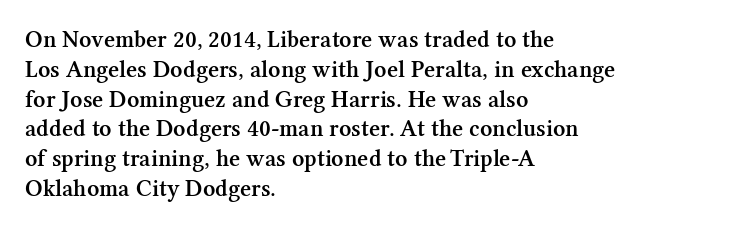
The image shows 24 px text type, upright; set left-aligned, line spacing 1.24x, normal letter spacing, not underlined.
